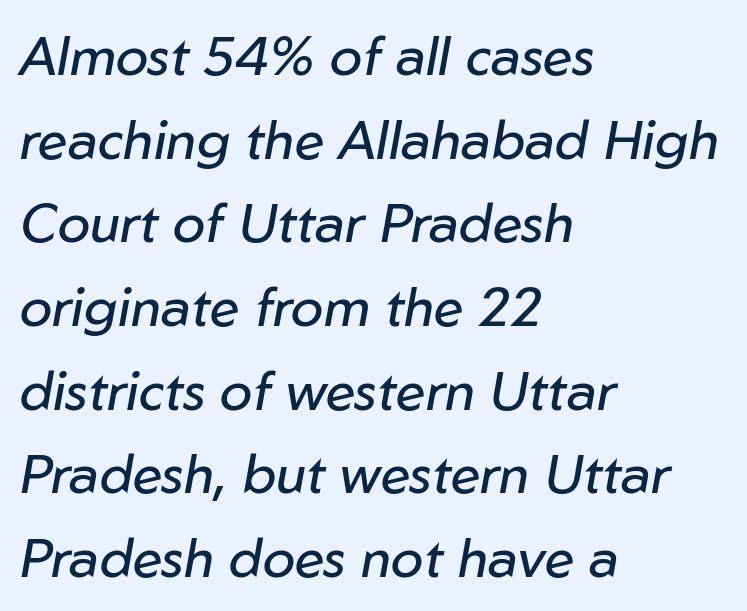
The image shows 54 px regular-weight type, italic (leaning right); set left-aligned, normal line spacing (1.55x), normal letter spacing, not underlined; low stroke contrast and a medium x-height.
